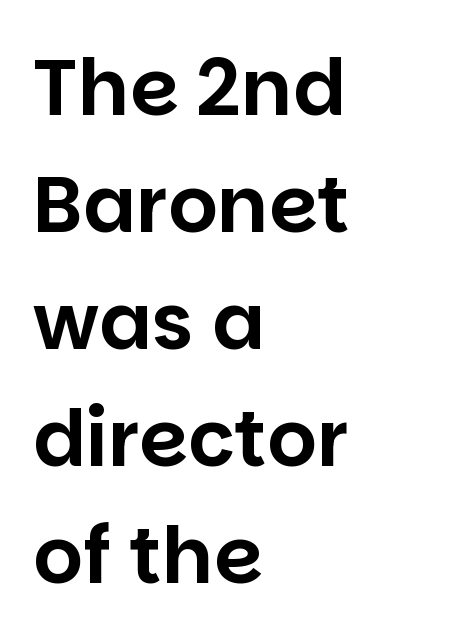
Q: Is the text italic (slanted)? A: No, it is upright.
Q: Is the typeface a serif or a sans-serif typeface? A: Sans-serif.
Q: Is the text underlined? A: No.
Q: How is the paragraph aligned? A: Left-aligned.
Q: Is the spacing between letters normal or unusually wide? A: Normal.
Q: Is the spacing between lines tight, normal or loose? A: Normal.
Q: Width (condensed, normal, or wide)? A: Normal.
Q: Stroke contrast? A: Low.
Q: x-height? A: Large.
Q: Monospaced? A: No.
